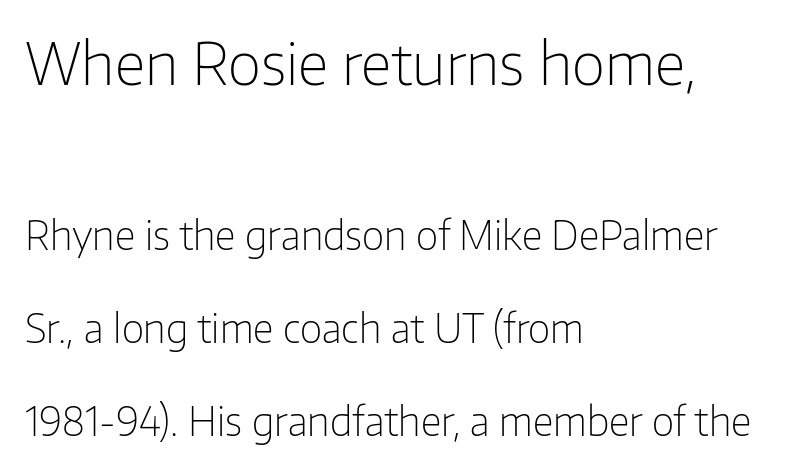
The image shows 58 px light sans-serif type, upright; set left-aligned, loose line spacing (2.38x), normal letter spacing, not underlined; the first (top) block is 1.49x larger; low stroke contrast and a medium x-height.
